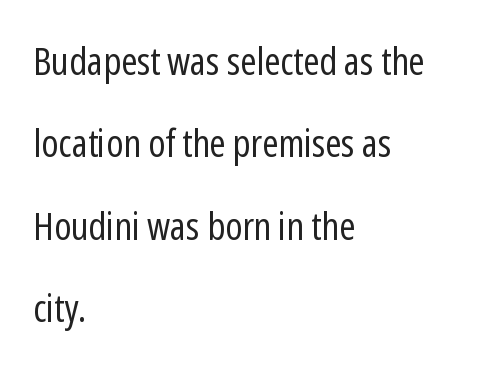
Q: Is the text bold? A: No.
Q: Is the text italic (slanted)? A: No, it is upright.
Q: Is the typeface a serif or a sans-serif typeface? A: Sans-serif.
Q: Is the text underlined? A: No.
Q: How is the paragraph aligned? A: Left-aligned.
Q: Is the spacing between letters normal or unusually wide? A: Normal.
Q: Is the spacing between lines tight, normal or loose? A: Loose.
Q: Width (condensed, normal, or wide)? A: Condensed.
Q: Stroke contrast? A: Low.
Q: x-height? A: Medium.
Q: Monospaced? A: No.
